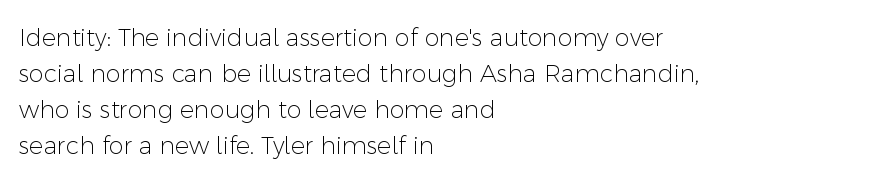
Q: Is the text bold? A: No.
Q: Is the text italic (slanted)? A: No, it is upright.
Q: Is the text underlined? A: No.
Q: How is the paragraph aligned? A: Left-aligned.
Q: Is the spacing between letters normal or unusually wide? A: Normal.
Q: Is the spacing between lines tight, normal or loose? A: Normal.
